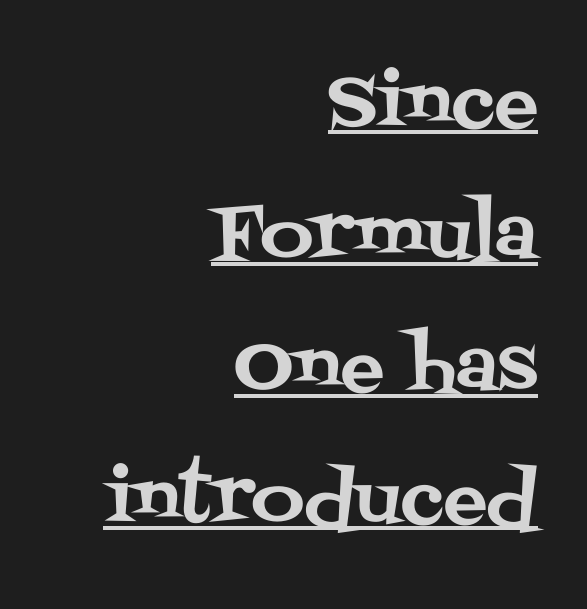
The font family rendered here belongs to the serif group. Think of a printed novel: that variable character pitch is what you see here. Unlike italic type, these characters show no tilt at all. Emphasis is given by a line drawn under the lettering. Does the copy run flush right? Yes — the right margin is perfectly even. Honestly, the letter spacing is just normal — you wouldn't notice it.
